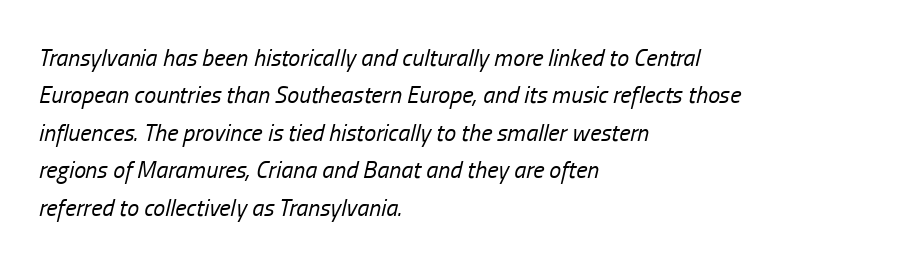
Q: Is the text bold? A: No.
Q: Is the text italic (slanted)? A: Yes, it leans right by about 13 degrees.
Q: Is the text underlined? A: No.
Q: How is the paragraph aligned? A: Left-aligned.
Q: Is the spacing between letters normal or unusually wide? A: Normal.
Q: Is the spacing between lines tight, normal or loose? A: Normal.
